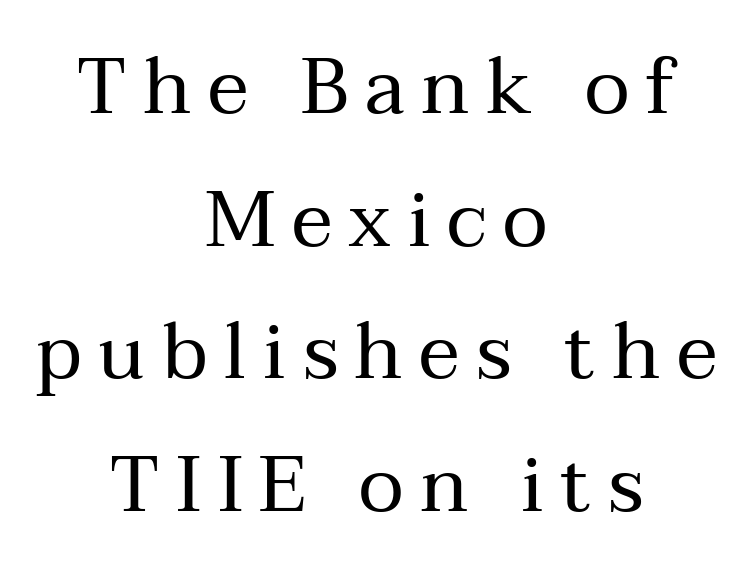
The image shows 78 px regular-weight serif type, upright; set centered, normal line spacing (1.7x), unusually wide letter spacing (+0.21 em), not underlined; medium stroke contrast and a medium x-height.
